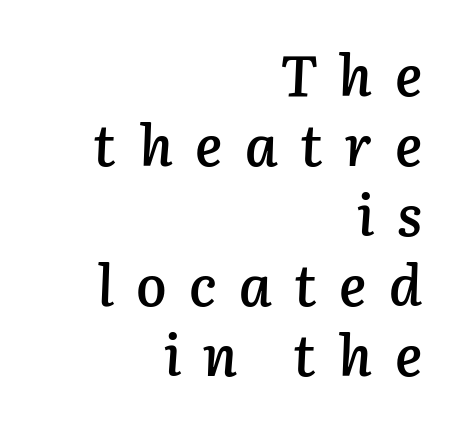
{"italic": "yes", "lean": "right", "slant_degrees": 3, "bold": "semi", "weight": "semibold", "width": "normal", "stroke_contrast": "low", "x_height": "medium", "monospaced": "no", "underline": "no", "align": "right", "line_spacing_ratio": 1.23, "letter_spacing": "wide", "letter_spacing_em": 0.39, "glyph_px": 57}
